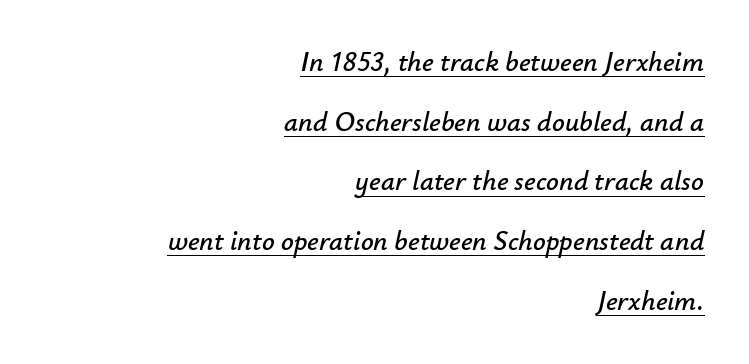
Q: Is the text italic (slanted)? A: Yes, it leans right by about 12 degrees.
Q: Is the text underlined? A: Yes.
Q: How is the paragraph aligned? A: Right-aligned.
Q: Is the spacing between letters normal or unusually wide? A: Normal.
Q: Is the spacing between lines tight, normal or loose? A: Loose.
Q: Width (condensed, normal, or wide)? A: Normal.
Q: Stroke contrast? A: Low.
Q: x-height? A: Small.
Q: Monospaced? A: No.
